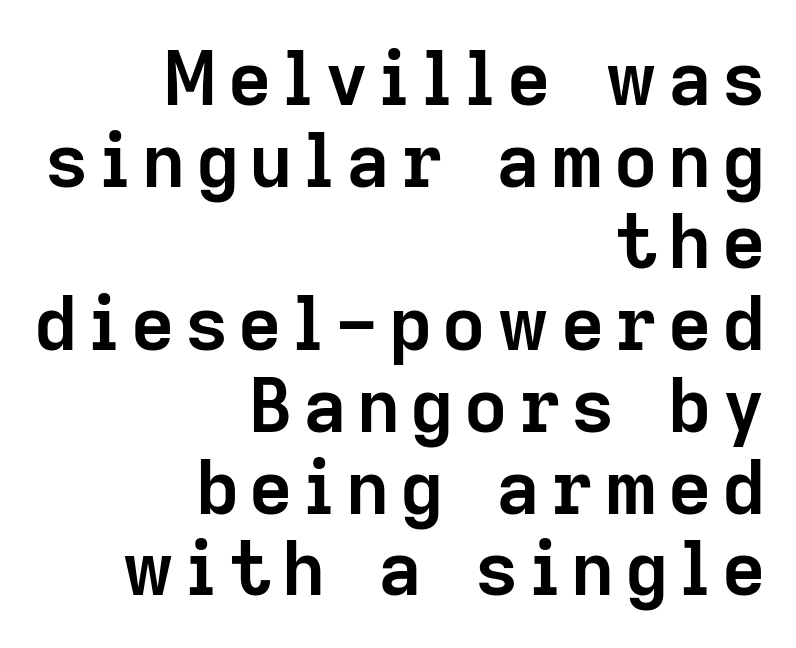
The image shows 75 px semibold sans-serif type, upright; set right-aligned, tight line spacing (1.09x), not underlined; low stroke contrast and a medium x-height.
